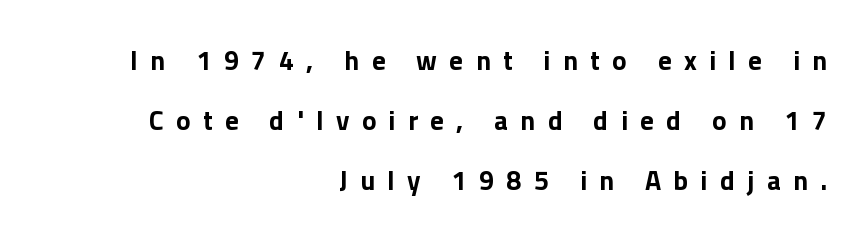
Q: Is the text bold? A: Yes.
Q: Is the text italic (slanted)? A: No, it is upright.
Q: Is the text underlined? A: No.
Q: How is the paragraph aligned? A: Right-aligned.
Q: Is the spacing between letters normal or unusually wide? A: Unusually wide.
Q: Is the spacing between lines tight, normal or loose? A: Loose.
